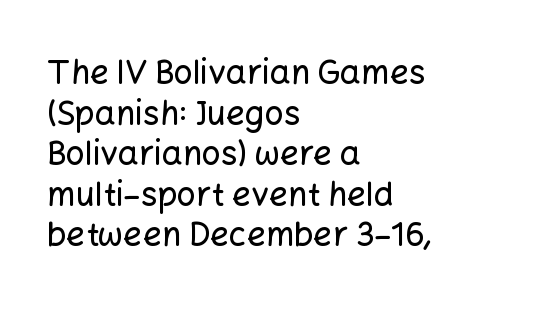
Q: Is the text italic (slanted)? A: No, it is upright.
Q: Is the typeface a serif or a sans-serif typeface? A: Sans-serif.
Q: Is the text underlined? A: No.
Q: How is the paragraph aligned? A: Left-aligned.
Q: Is the spacing between letters normal or unusually wide? A: Normal.
Q: Width (condensed, normal, or wide)? A: Normal.
Q: Stroke contrast? A: Low.
Q: x-height? A: Medium.
Q: Monospaced? A: No.
